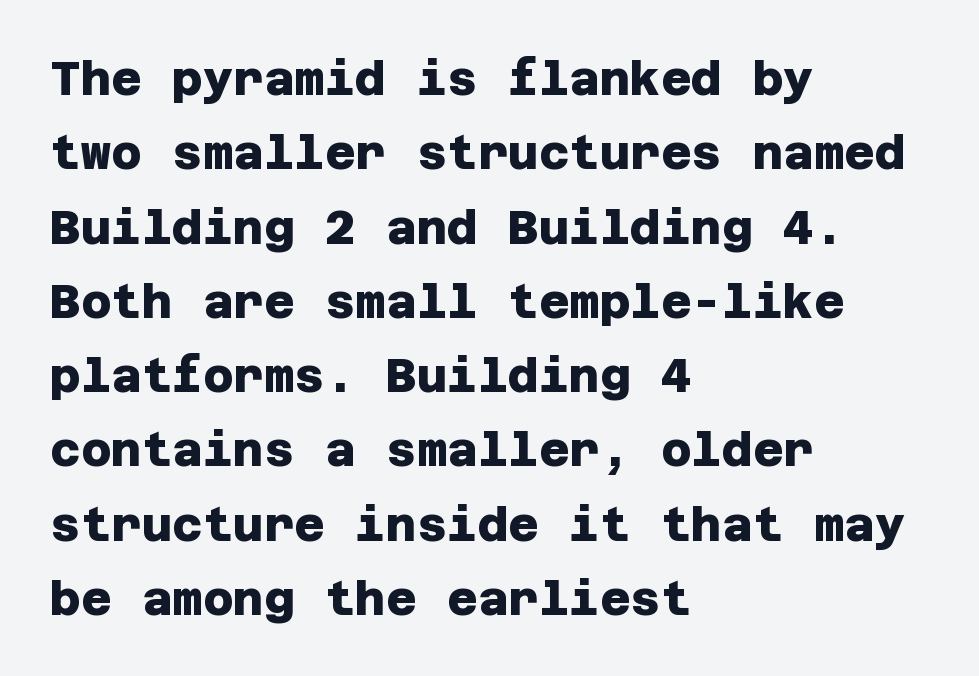
Q: Is the text bold? A: Yes.
Q: Is the typeface a serif or a sans-serif typeface? A: Sans-serif.
Q: Is the text underlined? A: No.
Q: How is the paragraph aligned? A: Left-aligned.
Q: Is the spacing between letters normal or unusually wide? A: Normal.
Q: Is the spacing between lines tight, normal or loose? A: Normal.
Q: Width (condensed, normal, or wide)? A: Normal.
Q: Stroke contrast? A: Low.
Q: x-height? A: Large.
